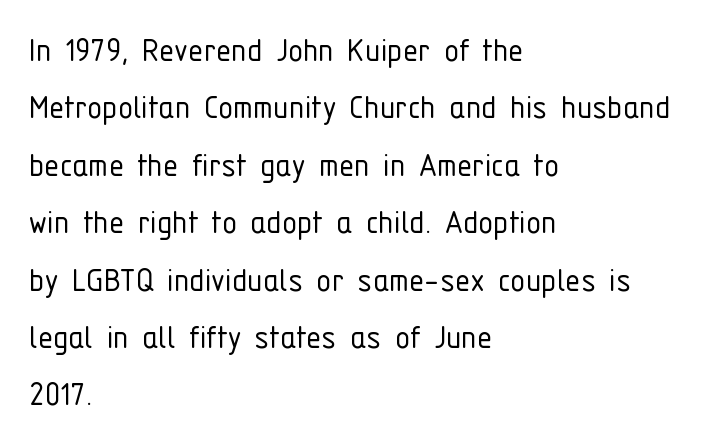
These lines sit exactly where default settings would place them. Short note: letters normally spaced. No feet cap the strokes, marking this as sans-serif type. Only glyphs here, with clear space below each row. Alignment: flush left.
